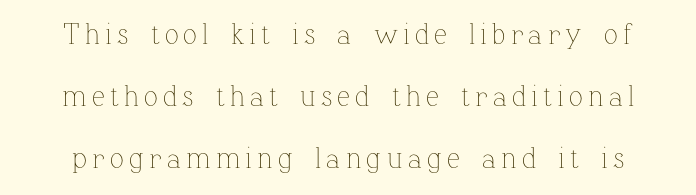
The image shows 29 px thin type, upright; set loose line spacing (2.14x), not underlined; low stroke contrast and a medium x-height.
